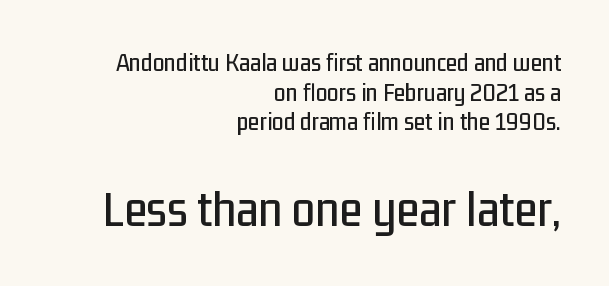
Q: Is the text italic (slanted)? A: No, it is upright.
Q: Is the typeface a serif or a sans-serif typeface? A: Sans-serif.
Q: Is the text underlined? A: No.
Q: How is the paragraph aligned? A: Right-aligned.
Q: Is the spacing between letters normal or unusually wide? A: Normal.
Q: Is the spacing between lines tight, normal or loose? A: Tight.
Q: Which block of text is set in a larger size, the first (top) or the second (bottom)? A: The second (bottom) one.
Q: Width (condensed, normal, or wide)? A: Condensed.
Q: Stroke contrast? A: Low.
Q: x-height? A: Medium.
Q: Monospaced? A: No.
